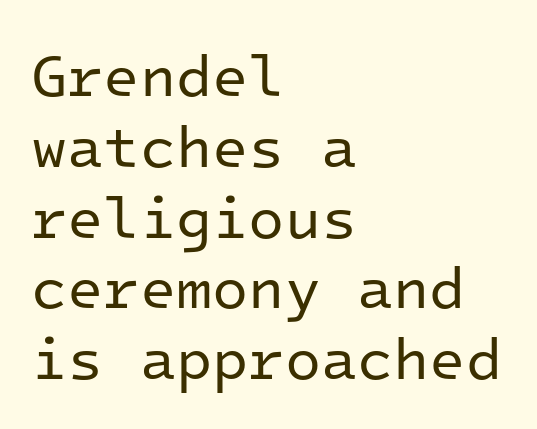
This rendering employs a face without finishing strokes, i.e., a sans-serif. Does the lettering tilt? It doesn't — this is upright. A typesetter would call this zero additional tracking. The text block is weighted toward the left margin, trailing off unevenly rightward. The rendering uses typewriter-style spacing with identical character cells. Clear beneath every line of the passage.
